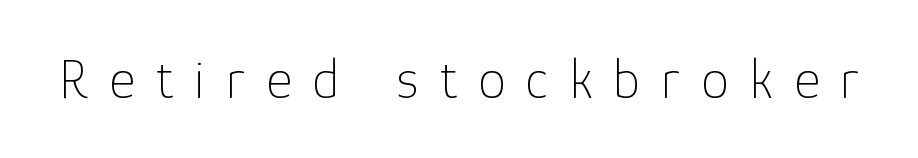
Q: Is the text bold? A: No.
Q: Is the text italic (slanted)? A: No, it is upright.
Q: Is the typeface a serif or a sans-serif typeface? A: Sans-serif.
Q: Is the text underlined? A: No.
Q: Is the spacing between letters normal or unusually wide? A: Unusually wide.
Q: Width (condensed, normal, or wide)? A: Normal.
Q: Stroke contrast? A: Low.
Q: x-height? A: Medium.
Q: Monospaced? A: No.
